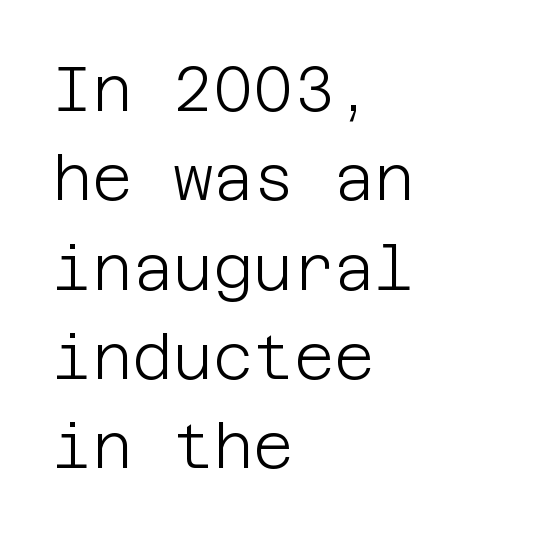
The image shows 62 px light sans-serif type, upright; set left-aligned, normal line spacing (1.44x), normal letter spacing, not underlined; low stroke contrast and a large x-height.
